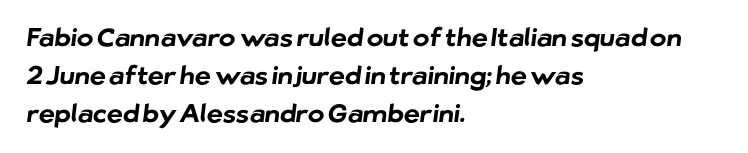
Q: Is the text bold? A: Yes.
Q: Is the text underlined? A: No.
Q: How is the paragraph aligned? A: Left-aligned.
Q: Is the spacing between letters normal or unusually wide? A: Normal.
Q: Is the spacing between lines tight, normal or loose? A: Normal.
